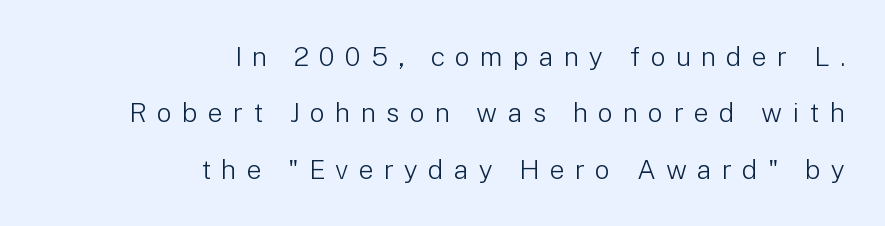
{"italic": "no", "bold": "no", "underline": "no", "align": "right", "line_spacing": "loose", "line_spacing_ratio": 2.09, "letter_spacing": "wide", "letter_spacing_em": 0.37, "glyph_px": 27}
